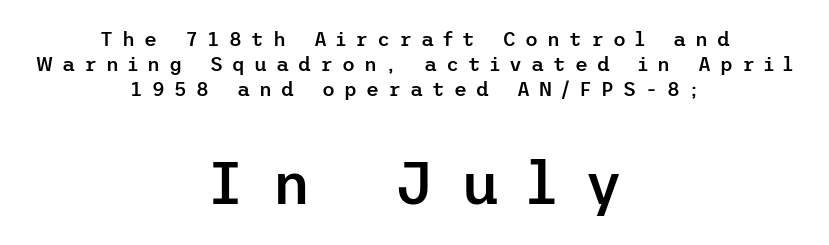
Q: Is the text bold? A: Semi-bold.
Q: Is the text italic (slanted)? A: No, it is upright.
Q: Is the typeface a serif or a sans-serif typeface? A: Sans-serif.
Q: Is the text underlined? A: No.
Q: How is the paragraph aligned? A: Centered.
Q: Is the spacing between letters normal or unusually wide? A: Unusually wide.
Q: Which block of text is set in a larger size, the first (top) or the second (bottom)? A: The second (bottom) one.
Q: Width (condensed, normal, or wide)? A: Normal.
Q: Stroke contrast? A: Low.
Q: x-height? A: Medium.
